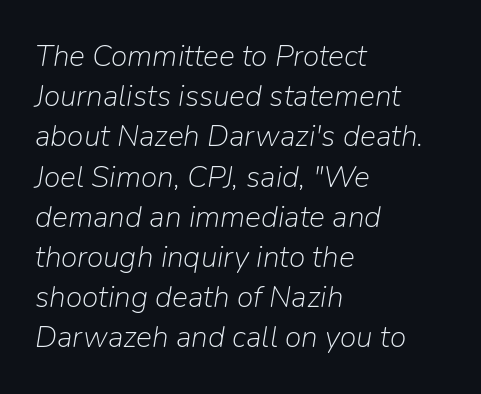
{"italic": "yes", "lean": "right", "slant_degrees": 9, "bold": "no", "weight": "light", "width": "normal", "stroke_contrast": "low", "x_height": "medium", "monospaced": "no", "underline": "no", "align": "left", "line_spacing": "normal", "line_spacing_ratio": 1.34, "letter_spacing": "normal", "letter_spacing_em": 0.0, "glyph_px": 30}
